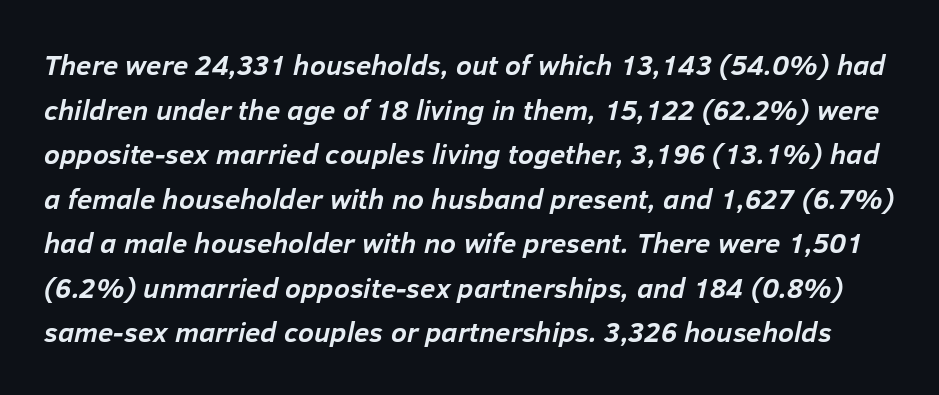
The image shows 28 px semibold type, italic (leaning right); set normal line spacing (1.59x), normal letter spacing, not underlined; low stroke contrast and a medium x-height.
